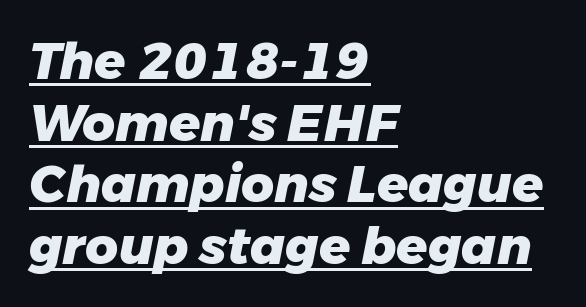
Q: Is the text bold? A: Yes.
Q: Is the text italic (slanted)? A: Yes, it leans right by about 11 degrees.
Q: Is the text underlined? A: Yes.
Q: How is the paragraph aligned? A: Left-aligned.
Q: Is the spacing between letters normal or unusually wide? A: Normal.
Q: Width (condensed, normal, or wide)? A: Normal.
Q: Stroke contrast? A: Low.
Q: x-height? A: Medium.
Q: Monospaced? A: No.
